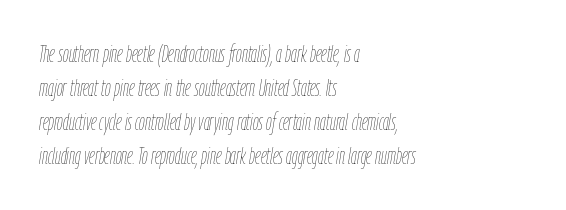
Q: Is the text bold? A: No.
Q: Is the text italic (slanted)? A: Yes, it leans right by about 9 degrees.
Q: Is the text underlined? A: No.
Q: How is the paragraph aligned? A: Left-aligned.
Q: Is the spacing between letters normal or unusually wide? A: Normal.
Q: Is the spacing between lines tight, normal or loose? A: Normal.
